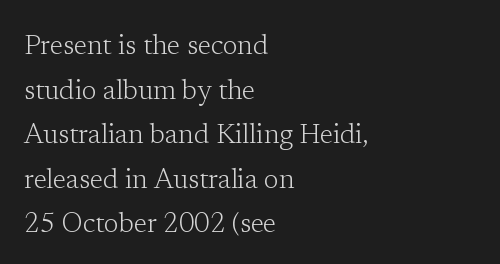
Q: Is the text bold? A: No.
Q: Is the text italic (slanted)? A: No, it is upright.
Q: Is the text underlined? A: No.
Q: How is the paragraph aligned? A: Left-aligned.
Q: Is the spacing between letters normal or unusually wide? A: Normal.
Q: Is the spacing between lines tight, normal or loose? A: Normal.
